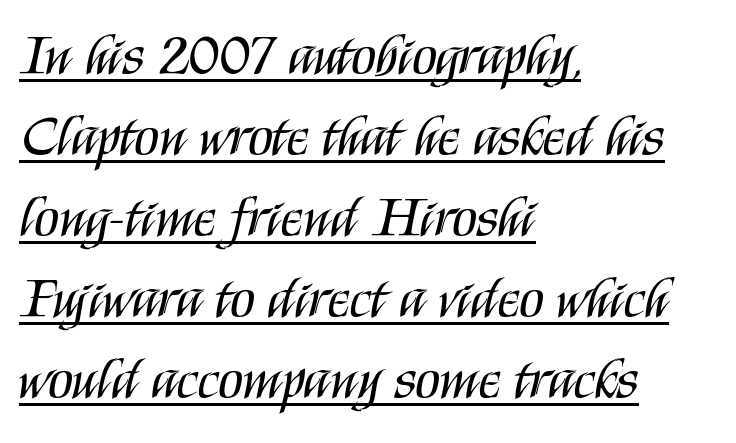
{"serif": "no", "bold": "no", "weight": "regular", "width": "condensed", "stroke_contrast": "medium", "x_height": "large", "monospaced": "no", "underline": "yes", "align": "left", "line_spacing": "normal", "line_spacing_ratio": 1.42, "letter_spacing": "normal", "letter_spacing_em": 0.0, "glyph_px": 57}
